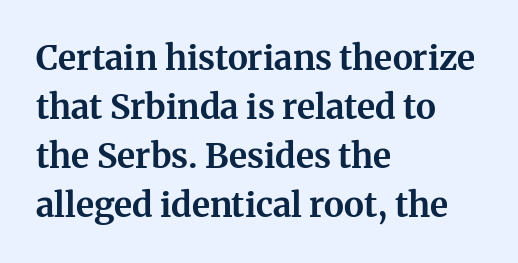
Descender tails drop into unmarked territory. Line beginnings align vertically; line endings do not. The rendering keeps characters at their native spacing. Italic? Not at all — the glyphs are vertical. Compared with typical paragraphs, the rows here are spaced about the same. Proportional: the letters do not fall into vertical columns.
